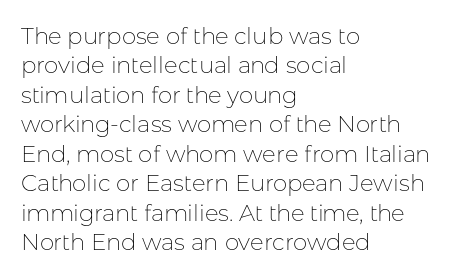
Q: Is the text bold? A: No.
Q: Is the text italic (slanted)? A: No, it is upright.
Q: Is the text underlined? A: No.
Q: How is the paragraph aligned? A: Left-aligned.
Q: Is the spacing between letters normal or unusually wide? A: Normal.
Q: Is the spacing between lines tight, normal or loose? A: Normal.
